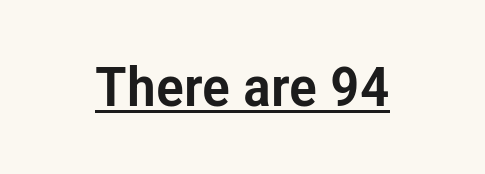
{"serif": "no", "italic": "no", "width": "condensed", "stroke_contrast": "low", "x_height": "medium", "monospaced": "no", "underline": "yes", "letter_spacing": "normal", "letter_spacing_em": 0.0, "glyph_px": 55}
